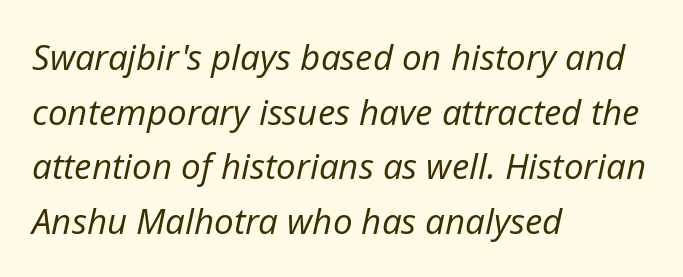
{"italic": "yes", "lean": "right", "slant_degrees": 12, "bold": "no", "weight": "regular", "width": "normal", "stroke_contrast": "low", "x_height": "medium", "monospaced": "no", "underline": "no", "align": "left", "line_spacing": "normal", "line_spacing_ratio": 1.56, "letter_spacing": "normal", "letter_spacing_em": 0.0, "glyph_px": 35}
